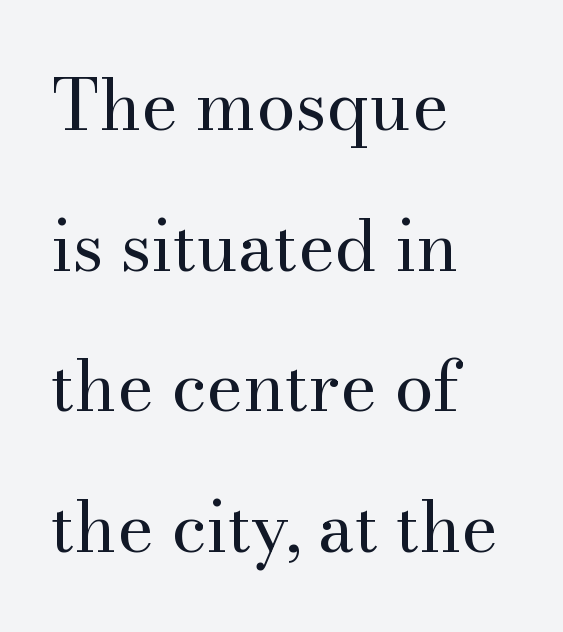
Q: Is the text bold? A: No.
Q: Is the text italic (slanted)? A: No, it is upright.
Q: Is the typeface a serif or a sans-serif typeface? A: Serif.
Q: Is the text underlined? A: No.
Q: How is the paragraph aligned? A: Left-aligned.
Q: Is the spacing between letters normal or unusually wide? A: Normal.
Q: Is the spacing between lines tight, normal or loose? A: Loose.
Q: Width (condensed, normal, or wide)? A: Normal.
Q: Stroke contrast? A: Medium.
Q: x-height? A: Small.
Q: Monospaced? A: No.
